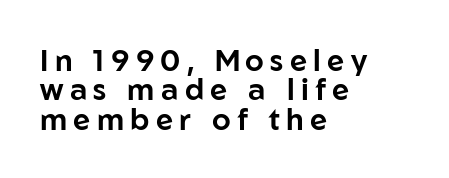
{"serif": "no", "italic": "no", "width": "normal", "stroke_contrast": "low", "x_height": "medium", "monospaced": "no", "underline": "no", "align": "left", "line_spacing": "tight", "line_spacing_ratio": 0.98, "letter_spacing": "wide", "letter_spacing_em": 0.21, "glyph_px": 30}
